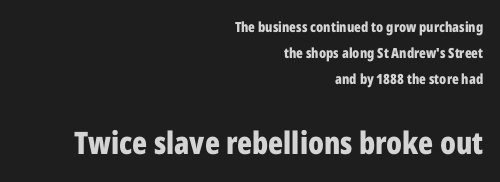
The image shows 31 px bold, condensed sans-serif type, upright; set right-aligned, line spacing 1.87x, normal letter spacing, not underlined; the second (bottom) block is 2.21x larger; low stroke contrast and a medium x-height.
